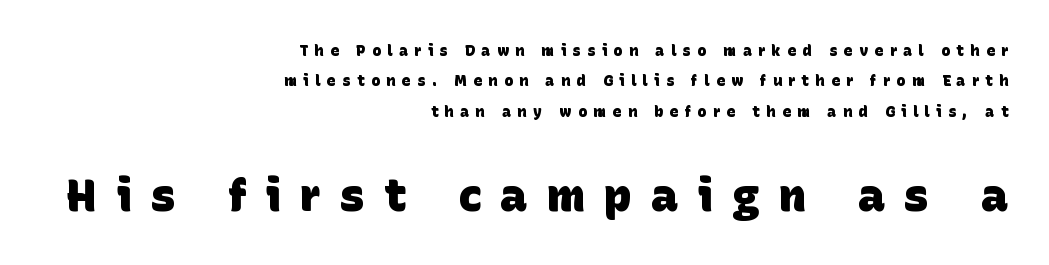
Which margin do the lines hug? The right one — the left edge is uneven. The characters display no serif detailing; their extremities are plain. Check under the words: just untouched page. Spacing between characters has been opened up far beyond the box default. The block sitting lower on the canvas is the one with enlarged characters. Here the designer chose a conventional face with non-uniform glyph widths.
